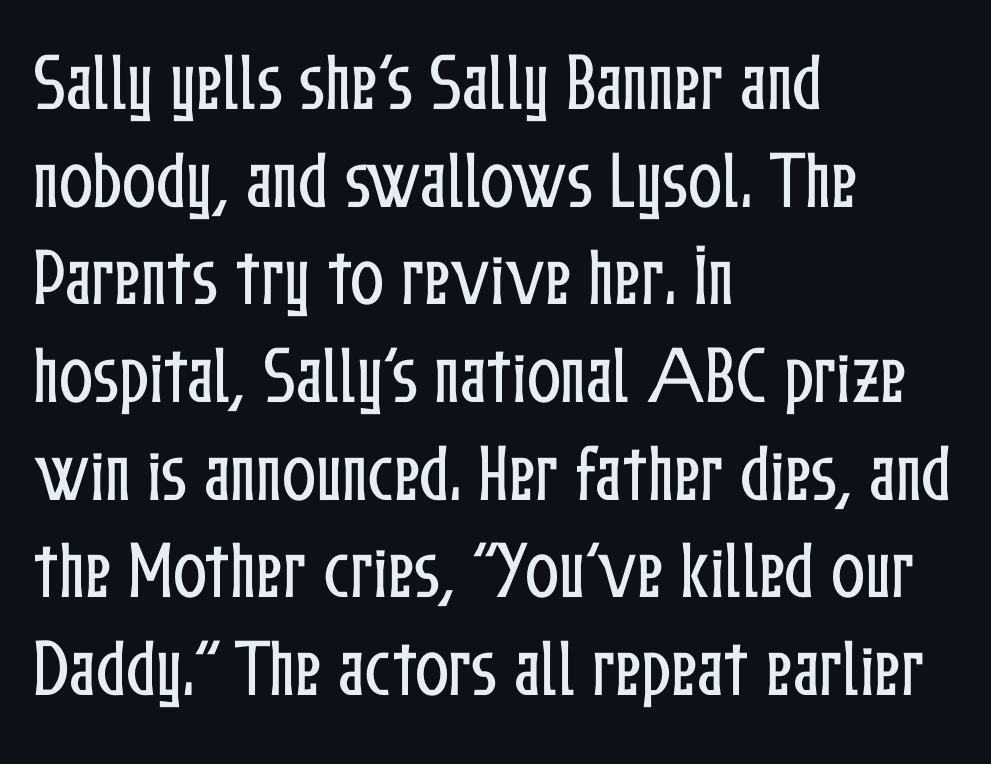
The passage shown is typed in a proportional face where columns would drift. These lines stack with their left ends in a neat column. Tracking here is standard; glyphs follow each other at the usual distance. Plain, unruled lines of type. Compared with typical paragraphs, the rows here are spaced about the same. Designer's note — italics off, roman on.
